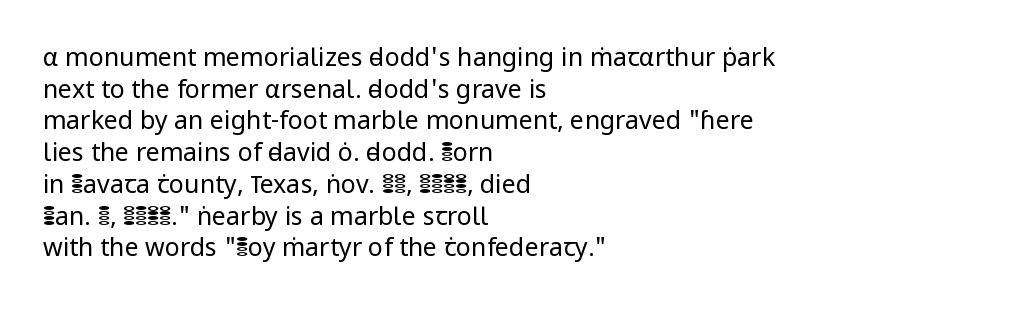
Q: Is the text bold? A: No.
Q: Is the text italic (slanted)? A: No, it is upright.
Q: Is the text underlined? A: No.
Q: How is the paragraph aligned? A: Left-aligned.
Q: Is the spacing between letters normal or unusually wide? A: Normal.
Q: Is the spacing between lines tight, normal or loose? A: Normal.
